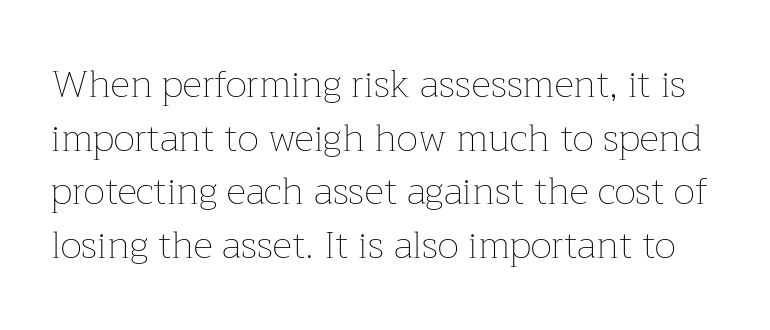
Is this a fixed-width face? No — the glyphs have proportional, varying widths. Does extra space separate the letters? No, they use regular spacing. Rule under the text: the space is simply empty. The letters stand upright; this is a roman face. The passage shown stacks its lines at a standard gap. Heaviness? Minimal to ordinary, like unemphasized prose.
